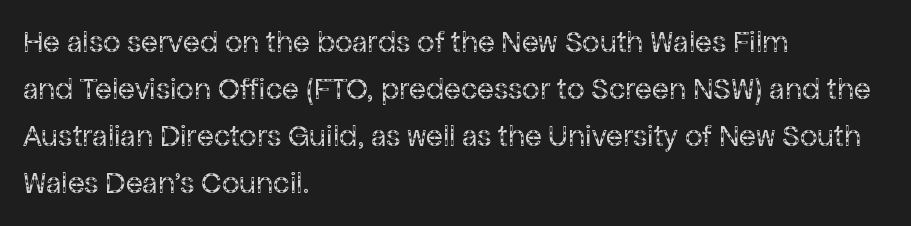
{"serif": "no", "italic": "no", "bold": "no", "weight": "regular", "width": "normal", "stroke_contrast": "low", "x_height": "medium", "monospaced": "no", "underline": "no", "align": "left", "line_spacing": "normal", "line_spacing_ratio": 1.52, "letter_spacing": "normal", "letter_spacing_em": 0.0, "glyph_px": 31}
